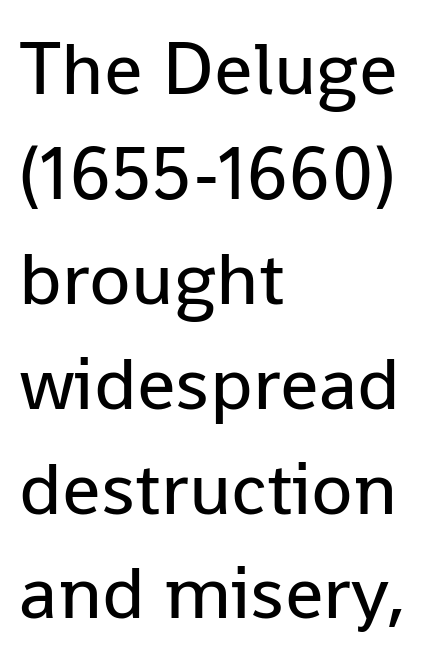
Q: Is the text bold? A: No.
Q: Is the text italic (slanted)? A: No, it is upright.
Q: Is the typeface a serif or a sans-serif typeface? A: Sans-serif.
Q: Is the text underlined? A: No.
Q: How is the paragraph aligned? A: Left-aligned.
Q: Is the spacing between letters normal or unusually wide? A: Normal.
Q: Is the spacing between lines tight, normal or loose? A: Normal.
Q: Width (condensed, normal, or wide)? A: Normal.
Q: Stroke contrast? A: Low.
Q: x-height? A: Medium.
Q: Monospaced? A: No.
